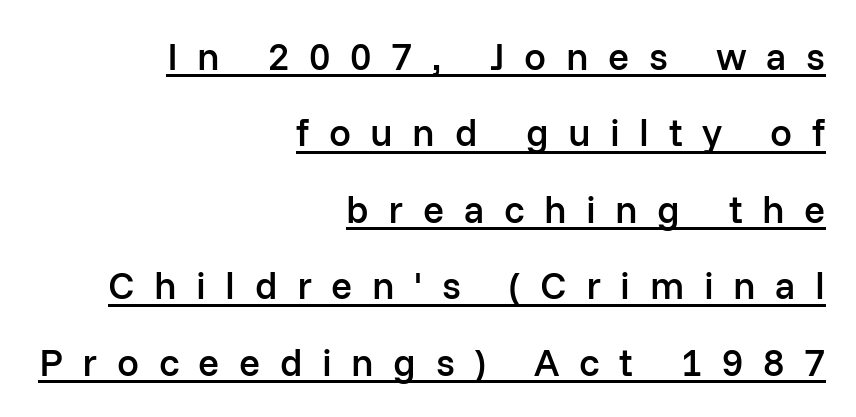
The sample's only ornament is a line tracing under the words. Think of a printed novel: that variable character pitch is what you see here. Stroke thickness is moderately raised; the sample reads as semibold. How would I describe the line gaps? Wide and relaxed. Caption: expanded tracking, letters set apart. Notice how the stems are strictly vertical — no italics here.
